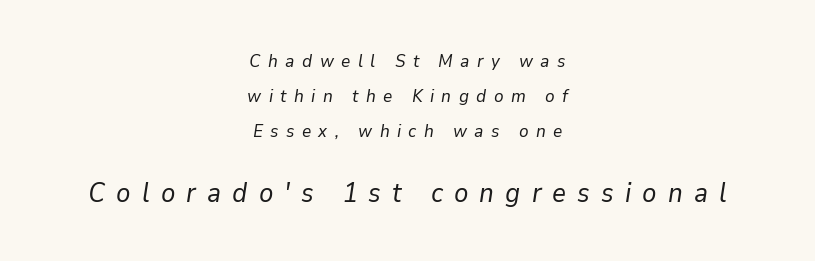
{"italic": "yes", "lean": "right", "slant_degrees": 9, "bold": "no", "underline": "no", "align": "center", "line_spacing": "loose", "line_spacing_ratio": 1.94, "letter_spacing": "wide", "letter_spacing_em": 0.41, "larger_block": "second", "size_ratio": 1.5, "glyph_px": 27}
